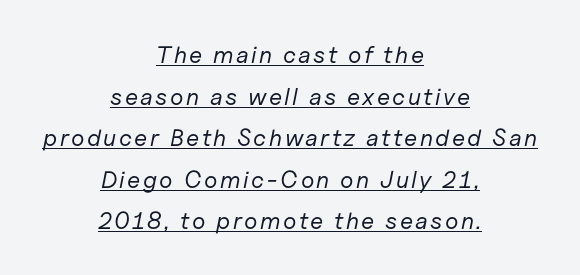
The image shows 24 px text type, italic (leaning right); set centered, line spacing 1.73x, underlined.
